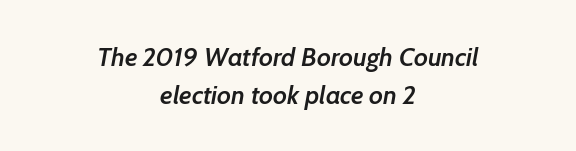
{"italic": "yes", "lean": "right", "slant_degrees": 7, "bold": "semi", "underline": "no", "align": "center", "line_spacing": "normal", "line_spacing_ratio": 1.45, "letter_spacing": "normal", "letter_spacing_em": 0.0, "glyph_px": 26}
